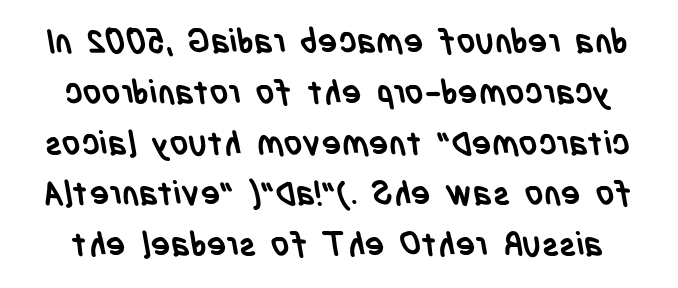
Q: Is the text bold? A: Yes.
Q: Is the typeface a serif or a sans-serif typeface? A: Sans-serif.
Q: Is the text underlined? A: No.
Q: Is the spacing between letters normal or unusually wide? A: Normal.
Q: Is the spacing between lines tight, normal or loose? A: Normal.
Q: Width (condensed, normal, or wide)? A: Condensed.
Q: Stroke contrast? A: Low.
Q: x-height? A: Large.
Q: Monospaced? A: No.
